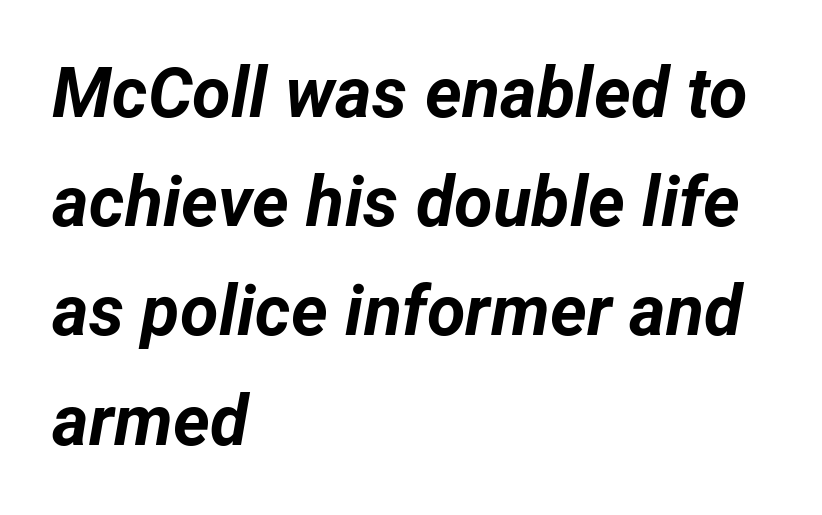
{"italic": "yes", "lean": "right", "slant_degrees": 12, "bold": "yes", "weight": "bold", "width": "normal", "stroke_contrast": "low", "x_height": "medium", "monospaced": "no", "underline": "no", "align": "left", "line_spacing": "normal", "line_spacing_ratio": 1.56, "letter_spacing": "normal", "letter_spacing_em": 0.0, "glyph_px": 70}
